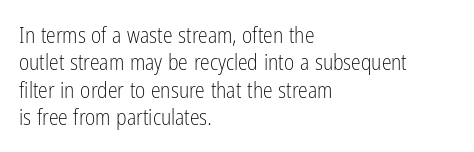
Q: Is the text bold? A: No.
Q: Is the text italic (slanted)? A: No, it is upright.
Q: Is the text underlined? A: No.
Q: How is the paragraph aligned? A: Left-aligned.
Q: Is the spacing between letters normal or unusually wide? A: Normal.
Q: Is the spacing between lines tight, normal or loose? A: Normal.
